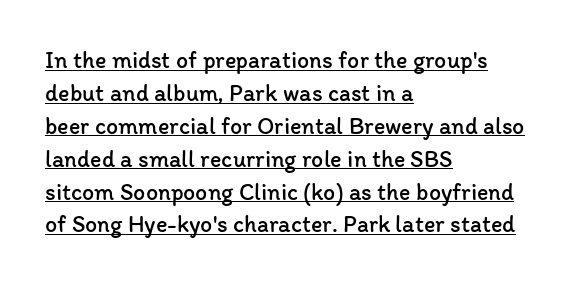
Q: Is the text bold? A: No.
Q: Is the text italic (slanted)? A: No, it is upright.
Q: Is the text underlined? A: Yes.
Q: How is the paragraph aligned? A: Left-aligned.
Q: Is the spacing between letters normal or unusually wide? A: Normal.
Q: Is the spacing between lines tight, normal or loose? A: Normal.
